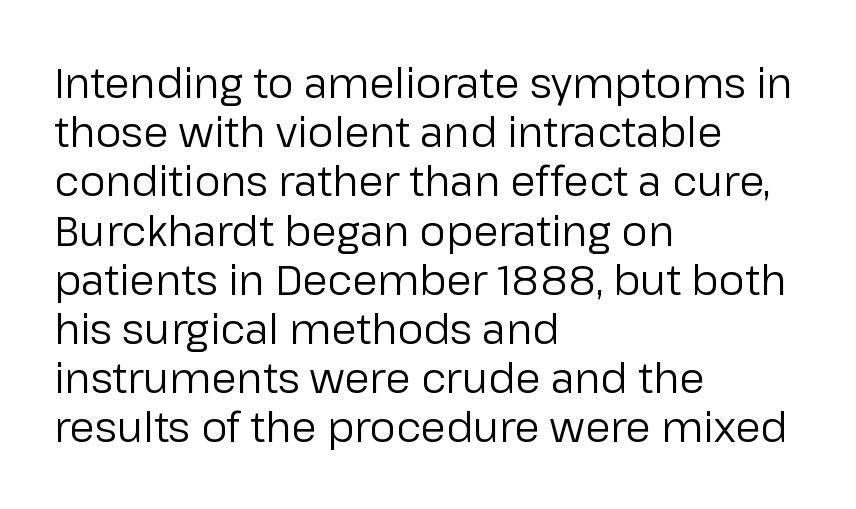
The image shows 41 px regular-weight sans-serif type, upright; set left-aligned, line spacing 1.2x, normal letter spacing, not underlined; low stroke contrast and a medium x-height.
